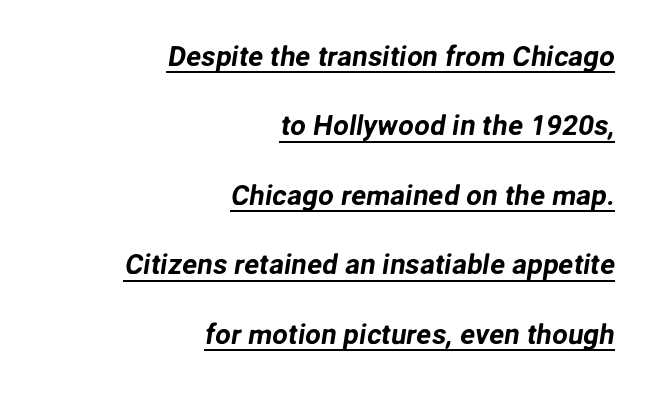
{"serif": "no", "width": "normal", "stroke_contrast": "low", "x_height": "medium", "monospaced": "no", "underline": "yes", "align": "right", "line_spacing": "loose", "line_spacing_ratio": 2.48, "letter_spacing": "normal", "letter_spacing_em": 0.0, "glyph_px": 28}
